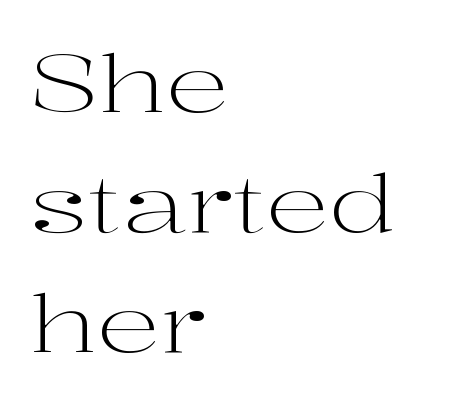
A student would call this left alignment; a typographer would say flush left, rag right. On a weight scale, this lands at 450 or below. The baseline area is clear. Serif or sans? Serif — the stroke terminals have little feet. The block of text has a typical density, with ordinary space between rows. It's the straight-up-and-down kind of type.
